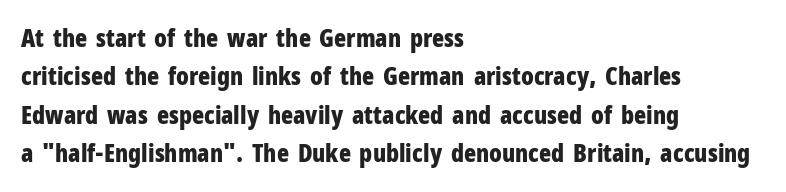
Here the glyphs are tracked normally, forming tight word shapes. Does the weight exceed regular? Yes, all the way to bold. The text block is weighted toward the left margin, trailing off unevenly rightward. Style check: upright. Notice how descenders clear the ascenders below comfortably — that's standard leading. Glance below the letters and you will spot only blank space.
